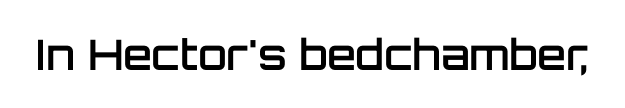
{"serif": "no", "italic": "no", "bold": "semi", "weight": "semibold", "width": "normal", "stroke_contrast": "low", "x_height": "large", "monospaced": "no", "underline": "no", "letter_spacing": "normal", "letter_spacing_em": 0.0, "glyph_px": 42}
